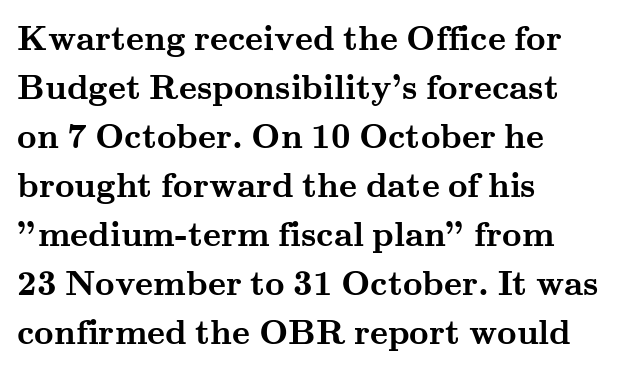
The passage shown stacks its lines at a standard gap. The font's upright variant was chosen for this text. The rendering uses natural spacing where letterforms have individual widths. The characters look thick and weighty, a clear bold.
